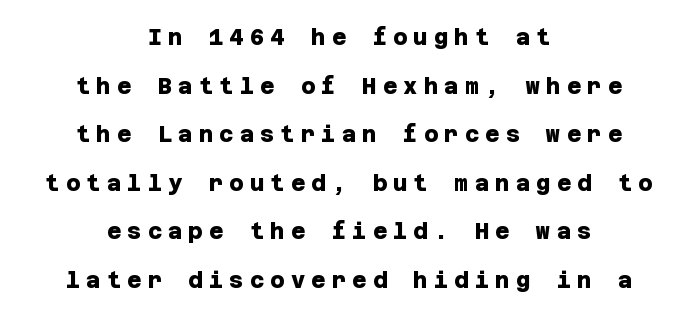
Alignment: centered. Tracking value appears strongly positive — letters spread wide. Unmarked baselines from the first word to the last. The line-height multiplier appears high, well above default. Every letter is thick-stroked: bold, no question.
